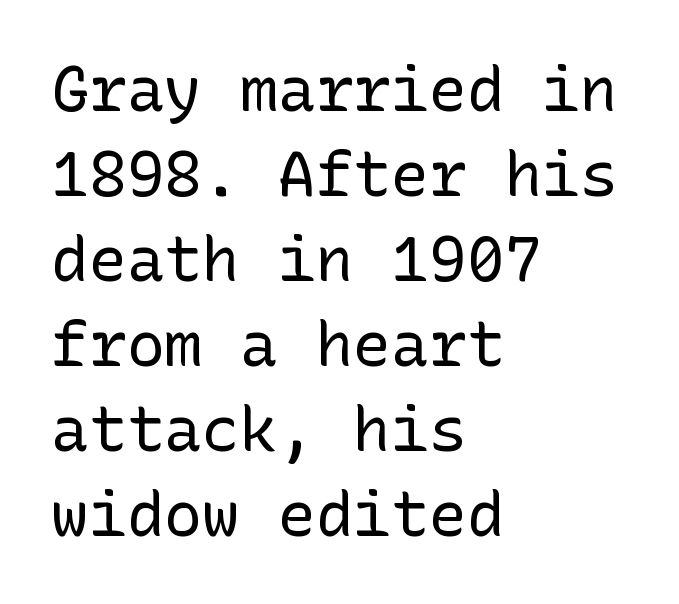
{"serif": "no", "italic": "no", "bold": "no", "weight": "regular", "width": "normal", "stroke_contrast": "low", "x_height": "medium", "underline": "no", "align": "left", "line_spacing": "normal", "line_spacing_ratio": 1.35, "letter_spacing": "normal", "letter_spacing_em": 0.0, "glyph_px": 63}
